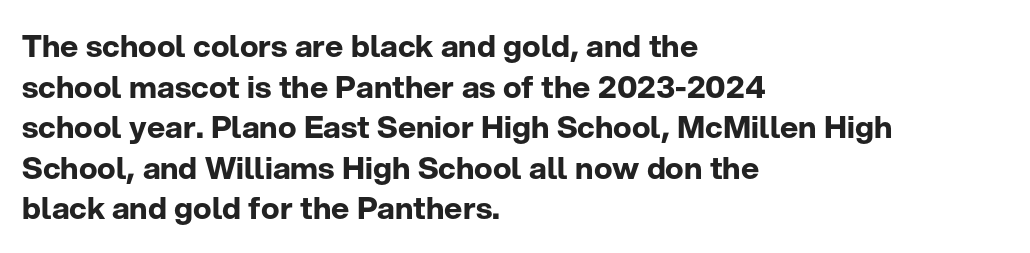
The image shows 31 px bold sans-serif type, upright; set left-aligned, normal line spacing (1.31x), normal letter spacing, not underlined; low stroke contrast and a medium x-height.
